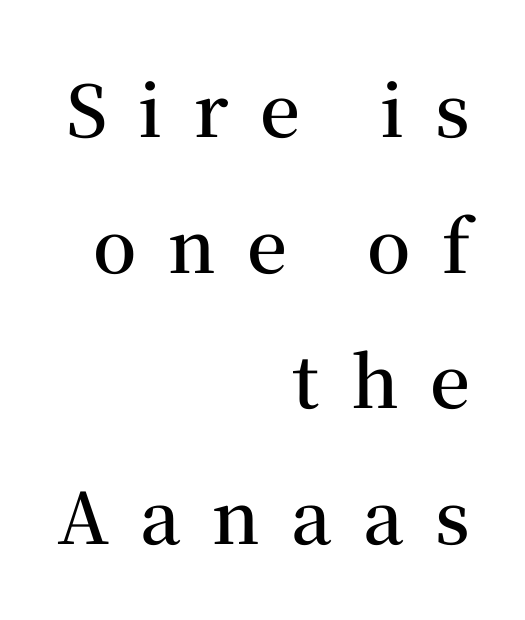
The image shows 71 px semibold serif type, upright; set right-aligned, loose line spacing (1.91x), unusually wide letter spacing (+0.44 em), not underlined; medium stroke contrast and a medium x-height.
